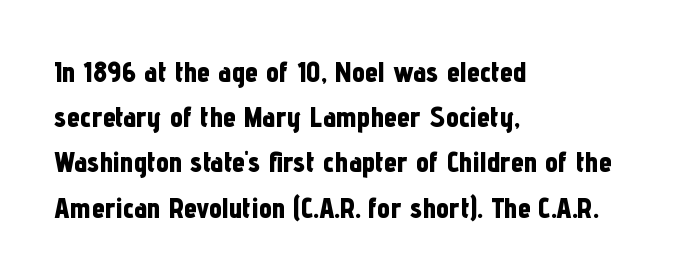
{"serif": "no", "italic": "no", "bold": "yes", "weight": "bold", "width": "condensed", "stroke_contrast": "low", "x_height": "medium", "monospaced": "no", "underline": "no", "align": "left", "line_spacing": "normal", "line_spacing_ratio": 1.56, "letter_spacing": "normal", "letter_spacing_em": 0.0, "glyph_px": 29}
